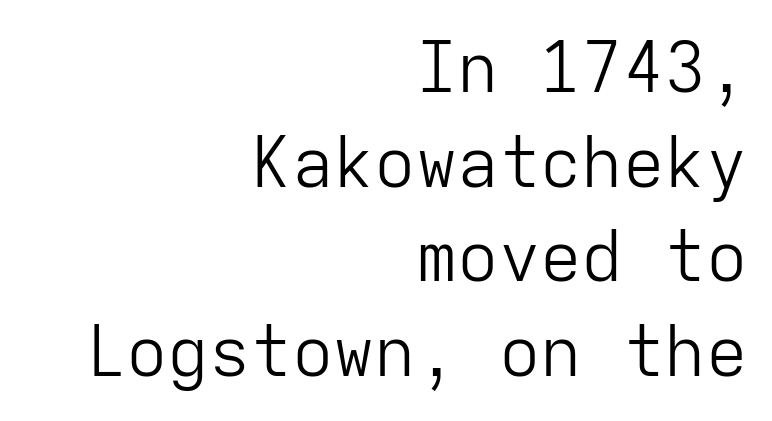
What's the leading like? Ordinary, nothing unusual. The passage is arranged like a letterhead date or caption credit — flush right. Stem width sits at or under what a default text font uses. You can tell from the bare stems that sans-serif type was used.
